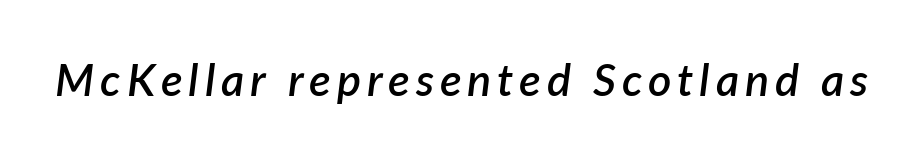
The image shows 45 px semibold type, italic (leaning right); set not underlined; low stroke contrast and a medium x-height.
